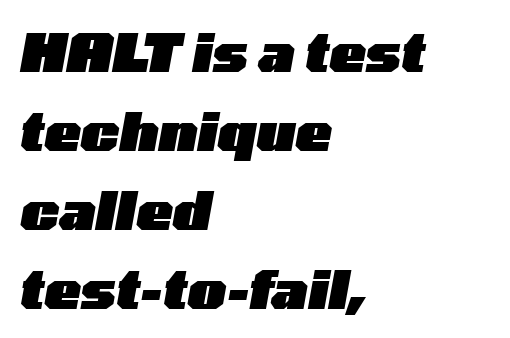
The image shows 54 px heavy, wide type, italic (leaning right); set left-aligned, normal line spacing (1.46x), normal letter spacing, not underlined; low stroke contrast and a medium x-height.
